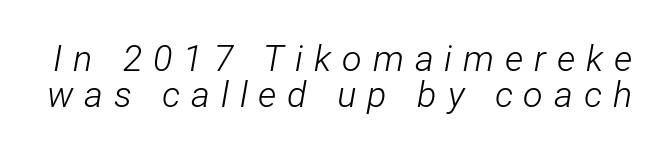
{"italic": "yes", "lean": "right", "slant_degrees": 12, "bold": "no", "weight": "light", "width": "condensed", "stroke_contrast": "low", "x_height": "medium", "monospaced": "no", "underline": "no", "line_spacing": "tight", "line_spacing_ratio": 1.0, "letter_spacing": "wide", "letter_spacing_em": 0.3, "glyph_px": 36}
